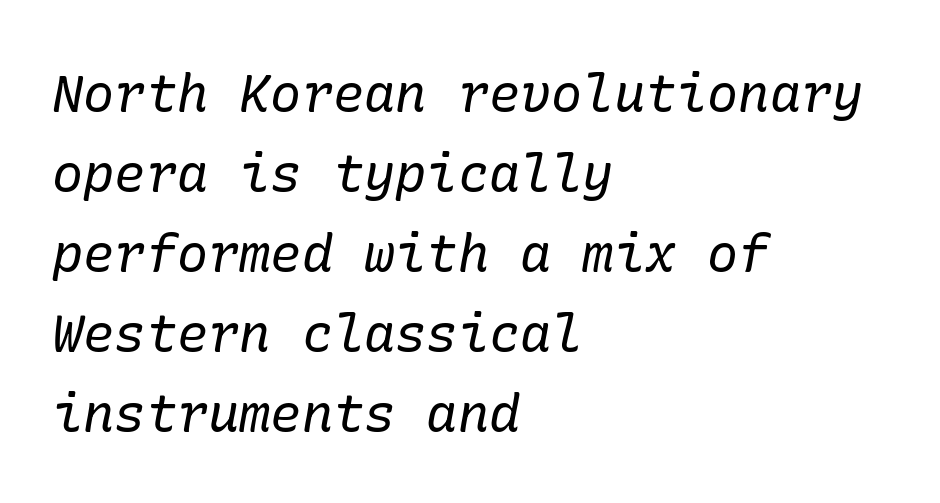
Words appear dense and cohesive because spacing is normal. The passage shown leans; its letterforms are oblique. The paragraph has a hard left edge and a soft right edge. Descender tails drop into unmarked territory.
